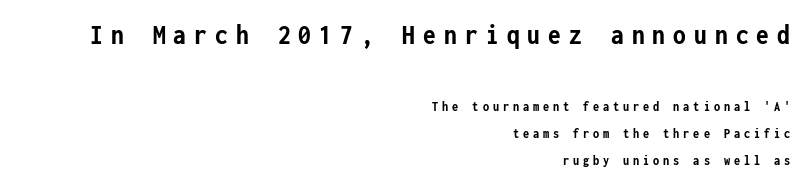
The image shows 29 px semibold, condensed sans-serif type, upright, monospaced; set right-aligned, loose line spacing (1.92x), unusually wide letter spacing (+0.28 em), not underlined; the first (top) block is 2.07x larger; low stroke contrast and a medium x-height.
